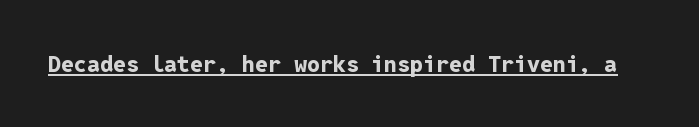
Q: Is the text bold? A: Yes.
Q: Is the text italic (slanted)? A: No, it is upright.
Q: Is the text underlined? A: Yes.
Q: Is the spacing between letters normal or unusually wide? A: Normal.
